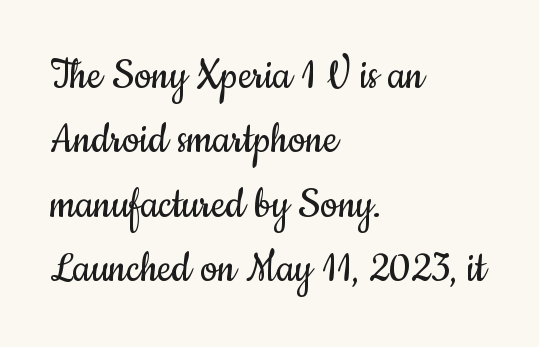
Vertical stems look standard width or narrower in stroke. Leading: standard. Think of a printed novel: that variable character pitch is what you see here. In CSS terms this would be text-align: left. Lines of text with bare space underneath.
